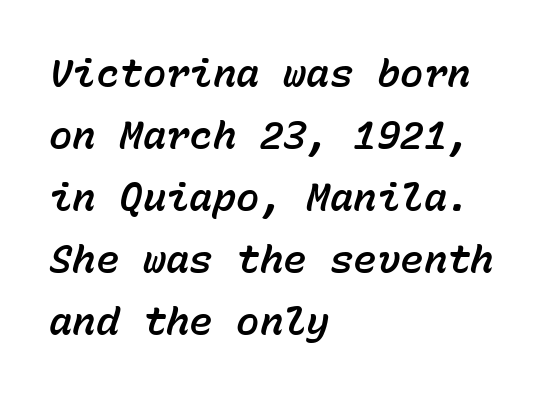
{"italic": "yes", "lean": "right", "slant_degrees": 15, "width": "normal", "stroke_contrast": "low", "x_height": "medium", "monospaced": "yes", "underline": "no", "align": "left", "line_spacing": "normal", "line_spacing_ratio": 1.59, "letter_spacing": "normal", "letter_spacing_em": 0.0, "glyph_px": 39}
